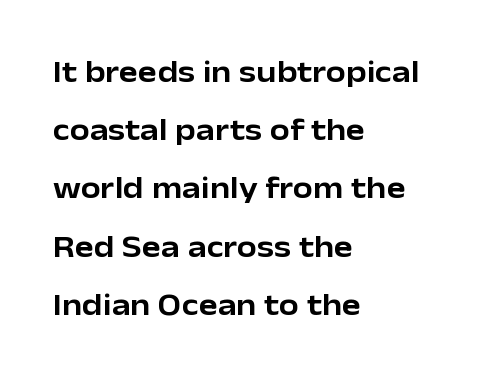
Q: Is the text italic (slanted)? A: No, it is upright.
Q: Is the typeface a serif or a sans-serif typeface? A: Sans-serif.
Q: Is the text underlined? A: No.
Q: How is the paragraph aligned? A: Left-aligned.
Q: Is the spacing between letters normal or unusually wide? A: Normal.
Q: Width (condensed, normal, or wide)? A: Normal.
Q: Stroke contrast? A: Low.
Q: x-height? A: Medium.
Q: Monospaced? A: No.
